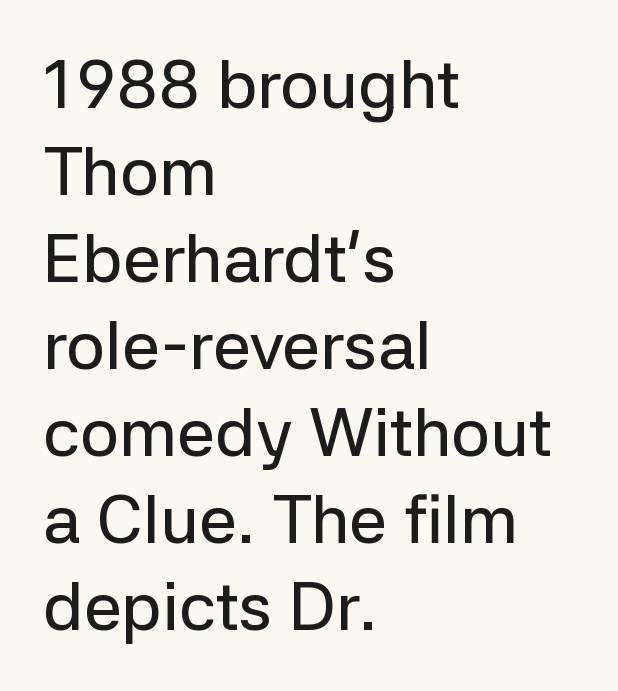
Q: Is the text italic (slanted)? A: No, it is upright.
Q: Is the typeface a serif or a sans-serif typeface? A: Sans-serif.
Q: Is the text underlined? A: No.
Q: How is the paragraph aligned? A: Left-aligned.
Q: Is the spacing between letters normal or unusually wide? A: Normal.
Q: Is the spacing between lines tight, normal or loose? A: Normal.
Q: Width (condensed, normal, or wide)? A: Normal.
Q: Stroke contrast? A: Low.
Q: x-height? A: Medium.
Q: Monospaced? A: No.
